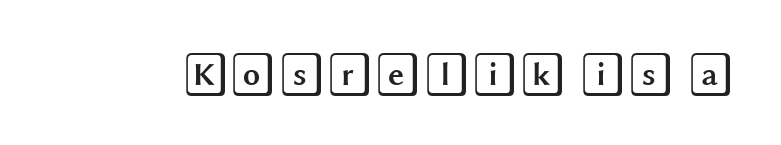
Q: Is the text italic (slanted)? A: No, it is upright.
Q: Is the text underlined? A: No.
Q: Is the spacing between letters normal or unusually wide? A: Normal.
Q: Width (condensed, normal, or wide)? A: Wide.
Q: x-height? A: Large.
